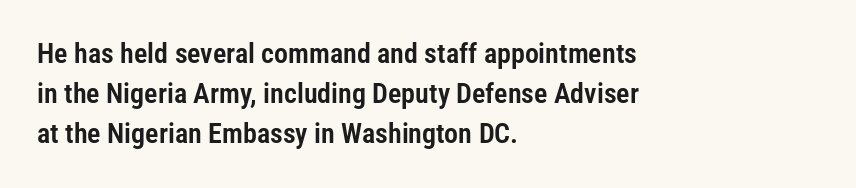
Q: Is the text italic (slanted)? A: No, it is upright.
Q: Is the typeface a serif or a sans-serif typeface? A: Sans-serif.
Q: Is the text underlined? A: No.
Q: How is the paragraph aligned? A: Left-aligned.
Q: Is the spacing between letters normal or unusually wide? A: Normal.
Q: Is the spacing between lines tight, normal or loose? A: Normal.
Q: Width (condensed, normal, or wide)? A: Condensed.
Q: Stroke contrast? A: Low.
Q: x-height? A: Medium.
Q: Monospaced? A: No.
